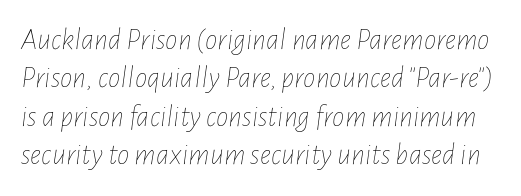
The image shows 31 px thin, condensed type, italic (leaning right); set line spacing 1.24x, normal letter spacing, not underlined; low stroke contrast and a medium x-height.
